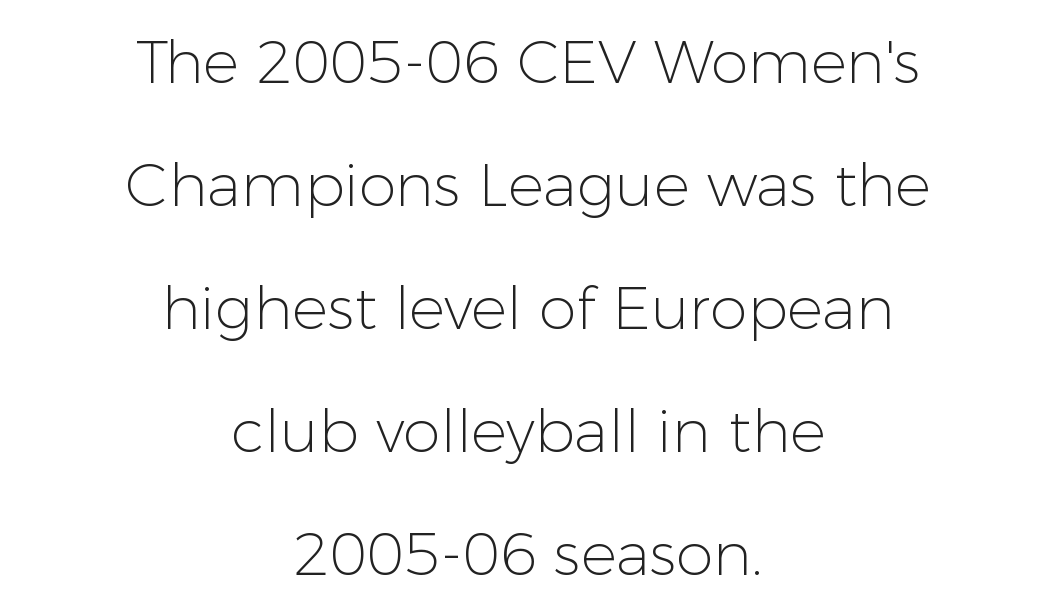
{"serif": "no", "italic": "no", "bold": "no", "weight": "light", "width": "normal", "stroke_contrast": "low", "x_height": "medium", "monospaced": "no", "underline": "no", "align": "center", "line_spacing": "loose", "line_spacing_ratio": 2.05, "letter_spacing": "normal", "letter_spacing_em": 0.0, "glyph_px": 60}
